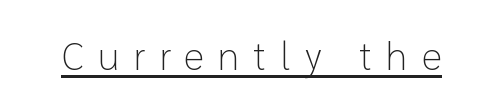
The image shows 39 px light sans-serif type, upright; set unusually wide letter spacing (+0.36 em), underlined; low stroke contrast and a medium x-height.
